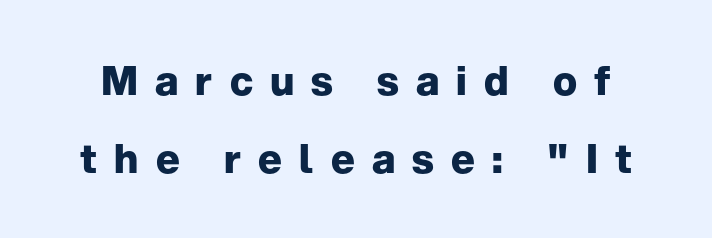
The image shows 40 px heavy sans-serif type, upright; set loose line spacing (1.95x), unusually wide letter spacing (+0.43 em), not underlined; low stroke contrast and a medium x-height.
